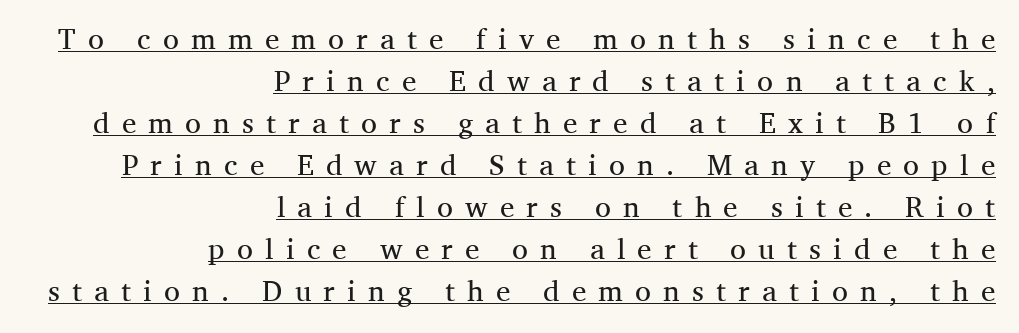
Q: Is the text bold? A: No.
Q: Is the text italic (slanted)? A: No, it is upright.
Q: Is the typeface a serif or a sans-serif typeface? A: Serif.
Q: Is the text underlined? A: Yes.
Q: How is the paragraph aligned? A: Right-aligned.
Q: Is the spacing between letters normal or unusually wide? A: Unusually wide.
Q: Is the spacing between lines tight, normal or loose? A: Normal.
Q: Width (condensed, normal, or wide)? A: Normal.
Q: Stroke contrast? A: Medium.
Q: x-height? A: Medium.
Q: Monospaced? A: No.
